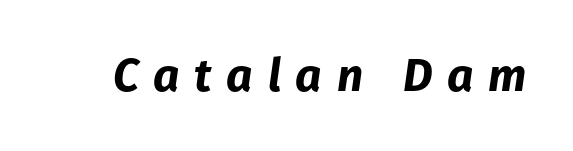
Underline: absent. The letters are bold, with thick, heavy strokes. You could not count columns in this text — the font is proportionally spaced. The tracking jumps out immediately: characters are airy and widely separated. Emphasis-style slanted type is in use.
